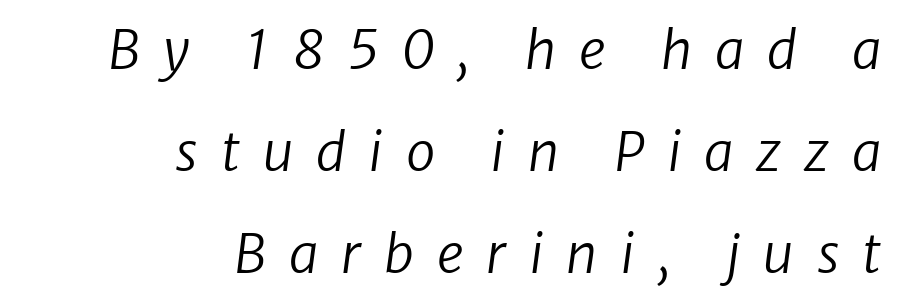
{"italic": "yes", "lean": "right", "slant_degrees": 8, "bold": "no", "weight": "regular", "width": "normal", "stroke_contrast": "low", "x_height": "medium", "monospaced": "no", "underline": "no", "align": "right", "line_spacing": "loose", "line_spacing_ratio": 1.92, "letter_spacing": "wide", "letter_spacing_em": 0.43, "glyph_px": 53}
